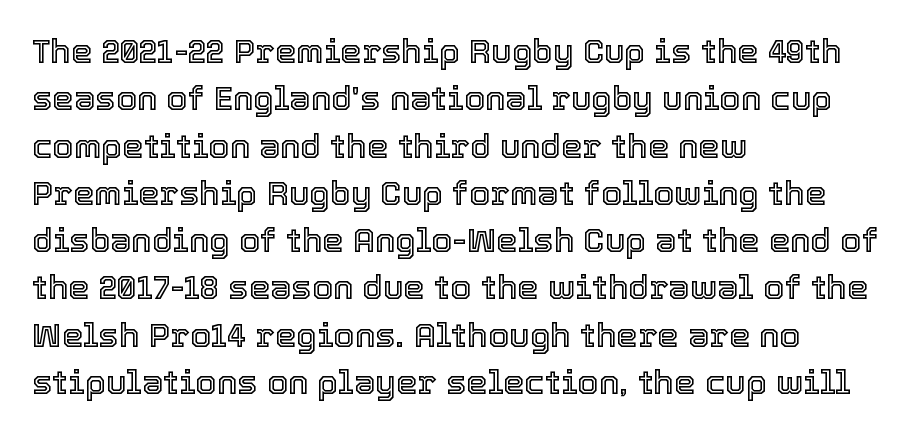
Q: Is the text italic (slanted)? A: No, it is upright.
Q: Is the text underlined? A: No.
Q: How is the paragraph aligned? A: Left-aligned.
Q: Is the spacing between letters normal or unusually wide? A: Normal.
Q: Is the spacing between lines tight, normal or loose? A: Normal.
Q: Width (condensed, normal, or wide)? A: Normal.
Q: x-height? A: Medium.
Q: Monospaced? A: No.
